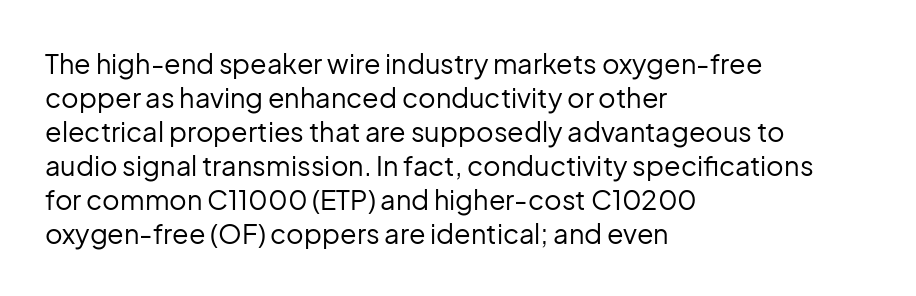
The image shows 27 px text type, upright; set left-aligned, normal line spacing (1.26x), normal letter spacing, not underlined.
